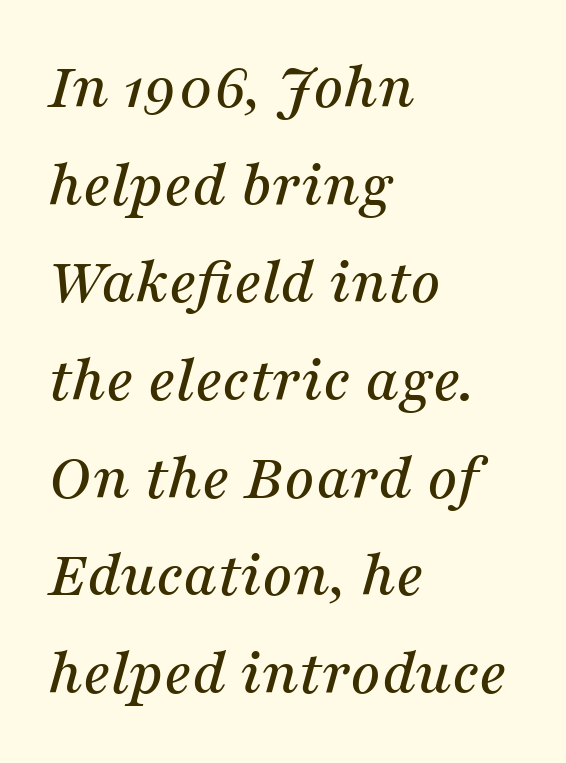
If you drew a ruler down the left edge, every line would touch it. Anything drawn beneath the words? Only blank space. Nothing unusual about the tracking: characters are spaced as the font intends. The lines sit at an ordinary, default distance from one another. Does the type have serifs? Yes, each stem ends in a small foot.
